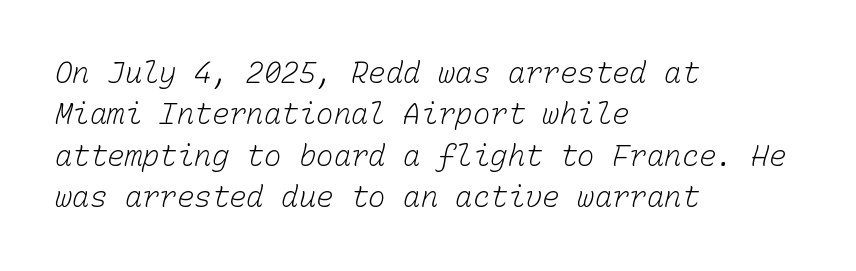
Q: Is the text bold? A: No.
Q: Is the text underlined? A: No.
Q: How is the paragraph aligned? A: Left-aligned.
Q: Is the spacing between letters normal or unusually wide? A: Normal.
Q: Is the spacing between lines tight, normal or loose? A: Normal.
Q: Width (condensed, normal, or wide)? A: Normal.
Q: Stroke contrast? A: Low.
Q: x-height? A: Medium.
Q: Monospaced? A: Yes.
